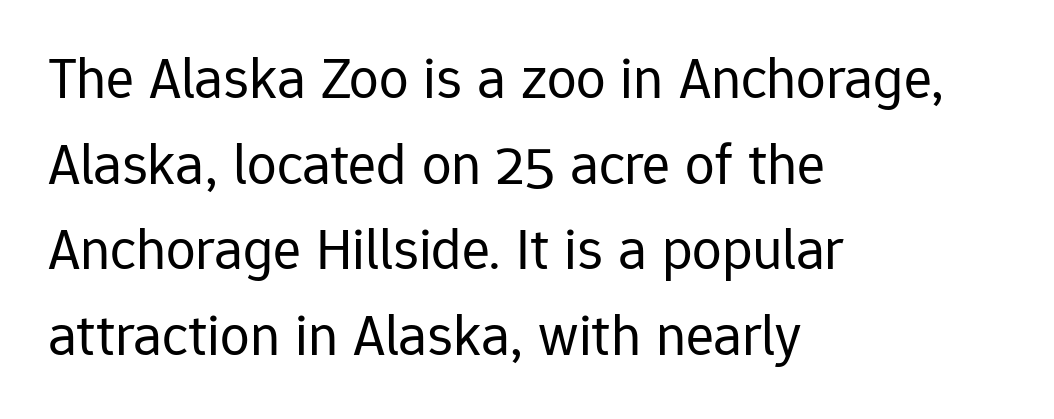
{"serif": "no", "italic": "no", "bold": "no", "weight": "regular", "width": "normal", "stroke_contrast": "low", "x_height": "medium", "monospaced": "no", "underline": "no", "align": "left", "line_spacing": "normal", "line_spacing_ratio": 1.45, "letter_spacing": "normal", "letter_spacing_em": 0.0, "glyph_px": 59}
